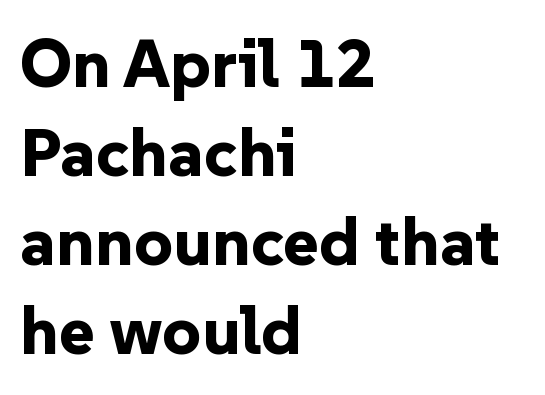
If you measured baseline to baseline, you'd find a middling distance. Decoration check: the copy has no underline. You'd pick this weight for a headline — it's a proper bold. Every row of glyphs begins at an identical x-position on the left. Typographically, this falls in the sans-serif category. Nobody touched the tracking dial on this one.
